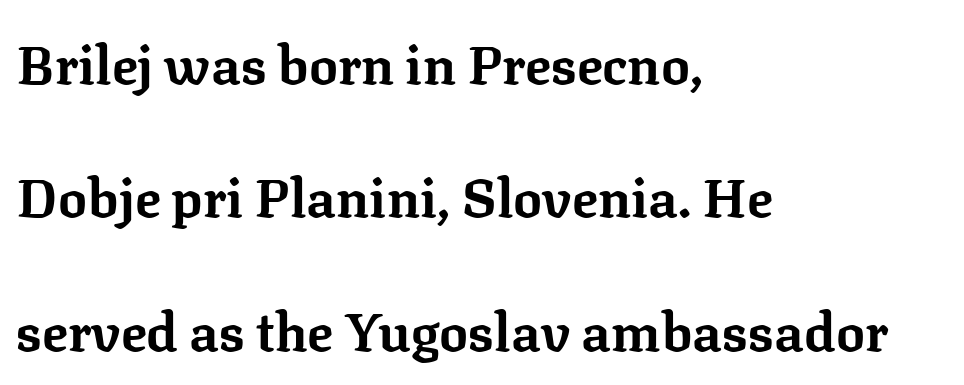
Which margin do the lines hug? The left one — the right edge is uneven. Honestly, the letter spacing is just normal — you wouldn't notice it. Every character sits straight up, as roman type does. Each letter keeps its own natural width here, so spacing adapts to shape.
